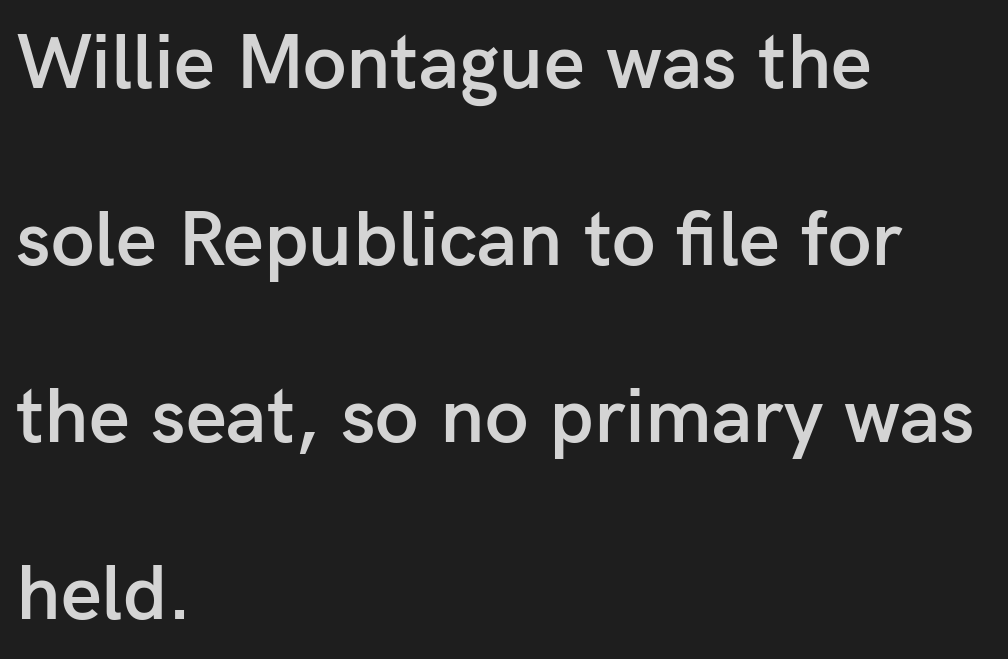
Q: Is the text bold? A: Semi-bold.
Q: Is the text italic (slanted)? A: No, it is upright.
Q: Is the typeface a serif or a sans-serif typeface? A: Sans-serif.
Q: Is the text underlined? A: No.
Q: How is the paragraph aligned? A: Left-aligned.
Q: Is the spacing between letters normal or unusually wide? A: Normal.
Q: Is the spacing between lines tight, normal or loose? A: Loose.
Q: Width (condensed, normal, or wide)? A: Normal.
Q: Stroke contrast? A: Low.
Q: x-height? A: Medium.
Q: Monospaced? A: No.
